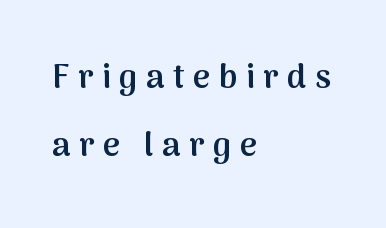
The rendering inserts visible extra space after every character. Notice how the passage keeps a crisp vertical edge on the left only. This is the regular roman posture of the typeface. Check under the words: just untouched page.
